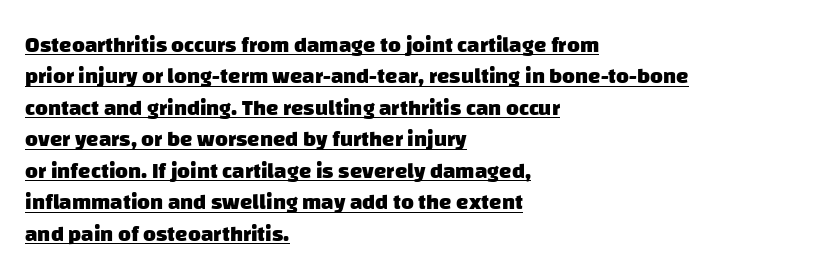
{"bold": "yes", "underline": "yes", "align": "left", "line_spacing": "normal", "line_spacing_ratio": 1.43, "letter_spacing": "normal", "letter_spacing_em": 0.0, "glyph_px": 22}
